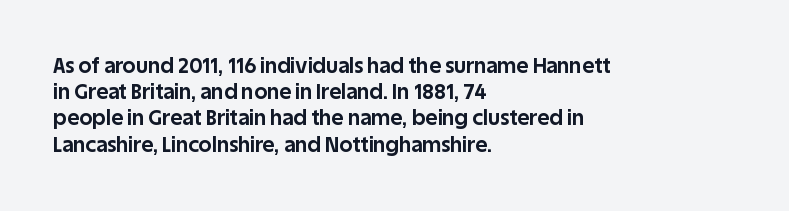
Q: Is the text bold? A: Yes.
Q: Is the text italic (slanted)? A: No, it is upright.
Q: Is the text underlined? A: No.
Q: How is the paragraph aligned? A: Left-aligned.
Q: Is the spacing between letters normal or unusually wide? A: Normal.
Q: Is the spacing between lines tight, normal or loose? A: Normal.
